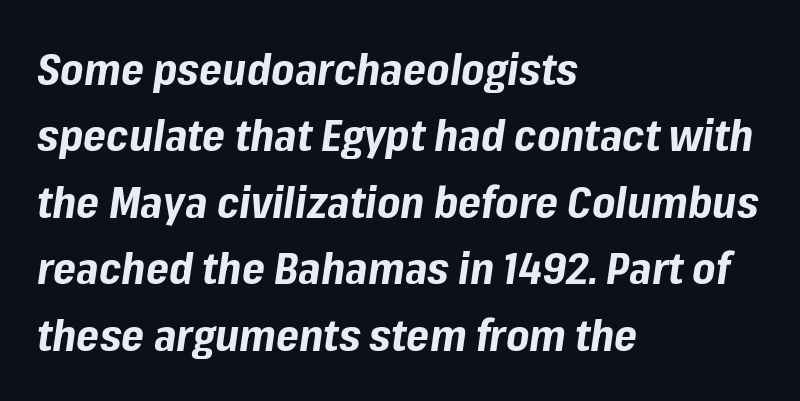
{"italic": "yes", "lean": "right", "slant_degrees": 8, "bold": "yes", "weight": "bold", "width": "normal", "stroke_contrast": "low", "x_height": "medium", "monospaced": "no", "underline": "no", "align": "left", "line_spacing": "normal", "line_spacing_ratio": 1.51, "letter_spacing": "normal", "letter_spacing_em": 0.0, "glyph_px": 44}
